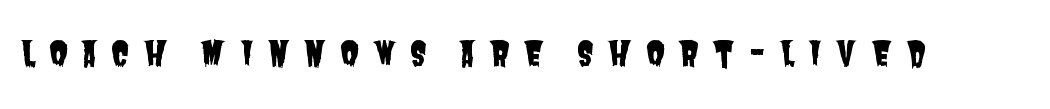
The image shows 34 px condensed sans-serif type; set unusually wide letter spacing (+0.4 em), not underlined; low stroke contrast and a large x-height.
